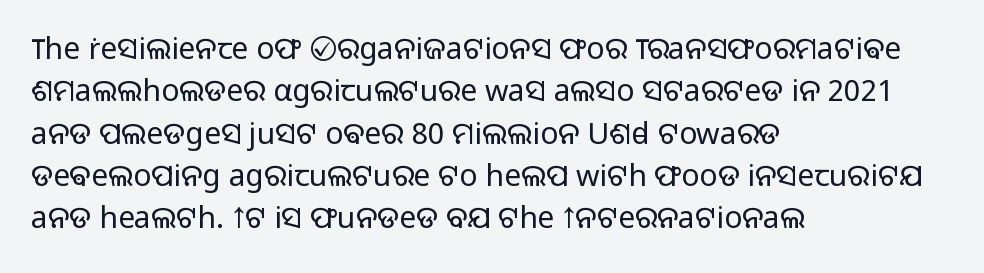
{"serif": "no", "italic": "no", "bold": "no", "weight": "light", "width": "normal", "stroke_contrast": "low", "x_height": "medium", "monospaced": "no", "underline": "no", "align": "left", "line_spacing": "normal", "line_spacing_ratio": 1.41, "letter_spacing": "normal", "letter_spacing_em": 0.0, "glyph_px": 30}
